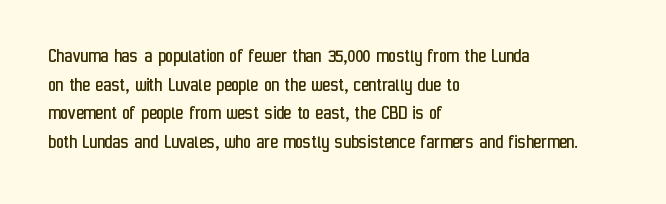
Line beginnings align vertically; line endings do not. Whoever set this chose a conventional vertical rhythm. Stroke mass is kept to a normal reading level or below. Nobody touched the tracking dial on this one.
